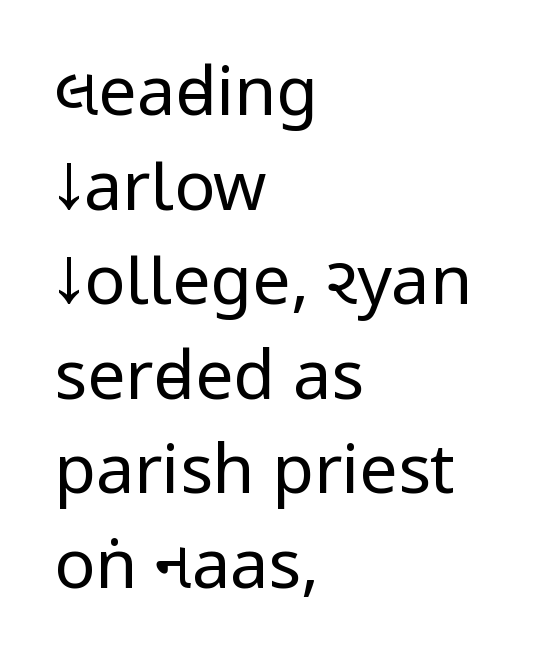
Spacing between characters is what you'd get straight out of the box. Italic? Not at all — the glyphs are vertical. Quick note: interline space is typical. This rendering features lettering with no underline.
